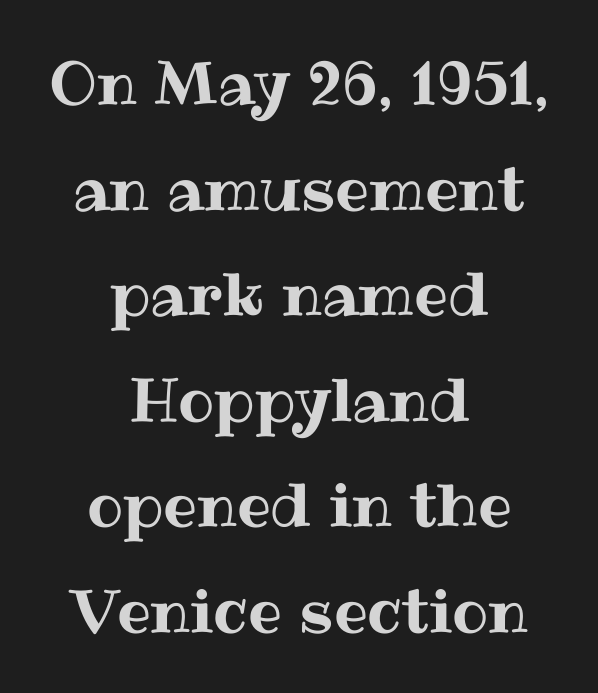
The image shows 60 px text type, upright; set centered, line spacing 1.76x, normal letter spacing, not underlined; medium stroke contrast and a medium x-height.
